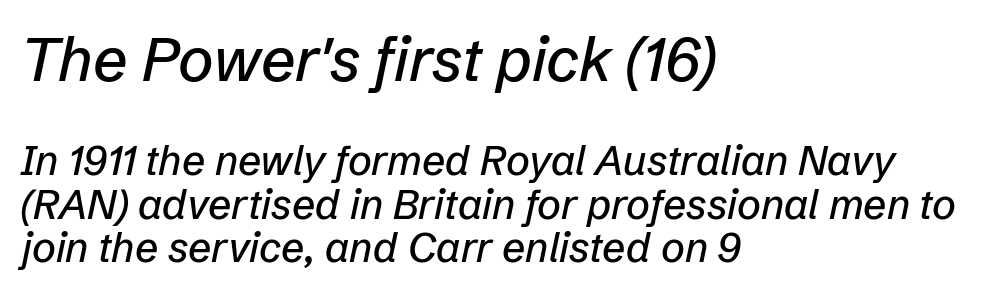
The image shows 61 px text type, italic (leaning right); set left-aligned, tight line spacing (1.06x), normal letter spacing, not underlined; the first (top) block is 1.49x larger; low stroke contrast and a medium x-height.
